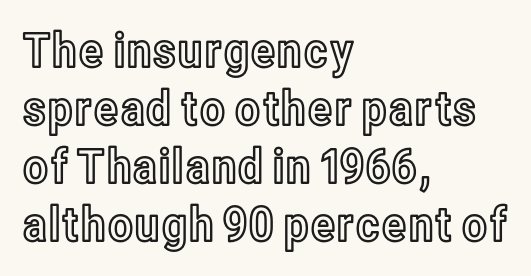
Words float on clear page, feet unadorned. Line beginnings align vertically; line endings do not. Proportional: the letters do not fall into vertical columns. Ascenders rise straight up at ninety degrees. Default kerning and tracking; the words read as compact shapes.
